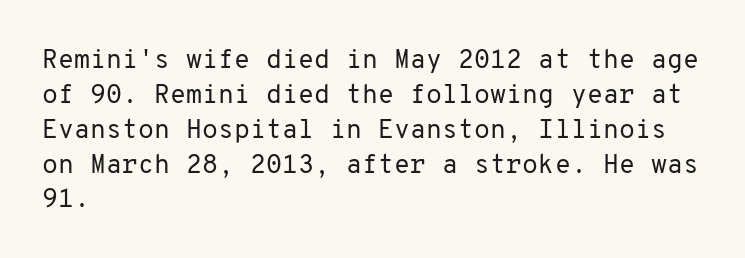
The strip under each line holds only bare page. Short note: letters normally spaced. The axis of the letterforms is exactly vertical. Line spacing here is normal. The rendering anchors every line to the left-hand side.
